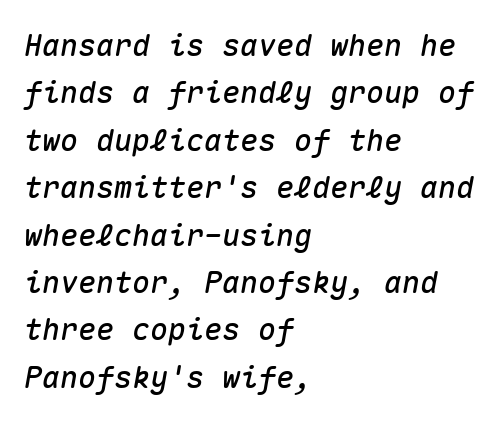
Q: Is the text italic (slanted)? A: Yes, it leans right by about 10 degrees.
Q: Is the text underlined? A: No.
Q: How is the paragraph aligned? A: Left-aligned.
Q: Is the spacing between letters normal or unusually wide? A: Normal.
Q: Is the spacing between lines tight, normal or loose? A: Normal.
Q: Width (condensed, normal, or wide)? A: Normal.
Q: Stroke contrast? A: Medium.
Q: x-height? A: Medium.
Q: Monospaced? A: Yes.
